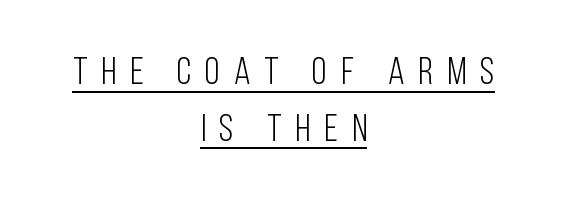
Q: Is the text bold? A: No.
Q: Is the text italic (slanted)? A: No, it is upright.
Q: Is the typeface a serif or a sans-serif typeface? A: Sans-serif.
Q: Is the text underlined? A: Yes.
Q: How is the paragraph aligned? A: Centered.
Q: Is the spacing between letters normal or unusually wide? A: Unusually wide.
Q: Is the spacing between lines tight, normal or loose? A: Normal.
Q: Width (condensed, normal, or wide)? A: Condensed.
Q: Stroke contrast? A: Low.
Q: x-height? A: Large.
Q: Monospaced? A: No.
